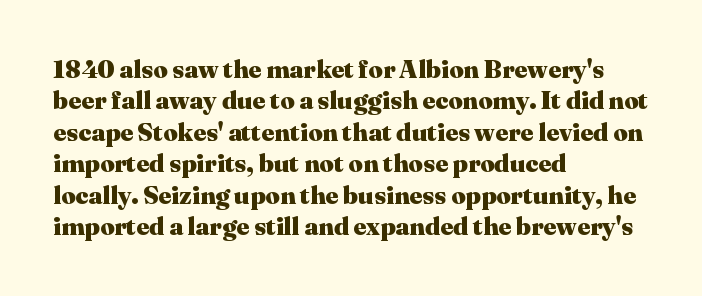
{"italic": "no", "bold": "yes", "underline": "no", "align": "left", "line_spacing": "normal", "line_spacing_ratio": 1.26, "letter_spacing": "normal", "letter_spacing_em": 0.0, "glyph_px": 25}
